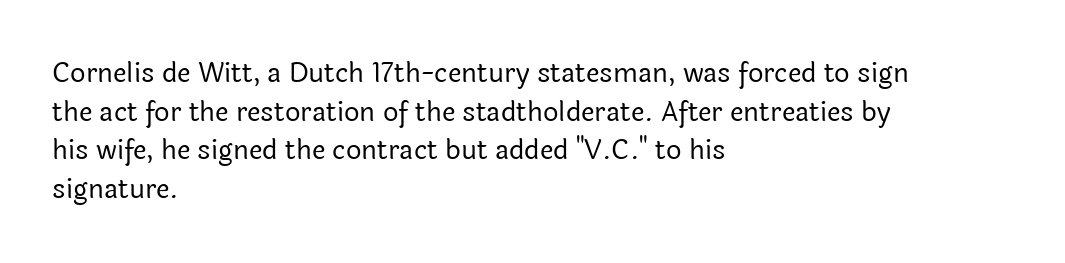
The image shows 27 px text type, upright; set left-aligned, normal line spacing (1.43x), normal letter spacing, not underlined.
